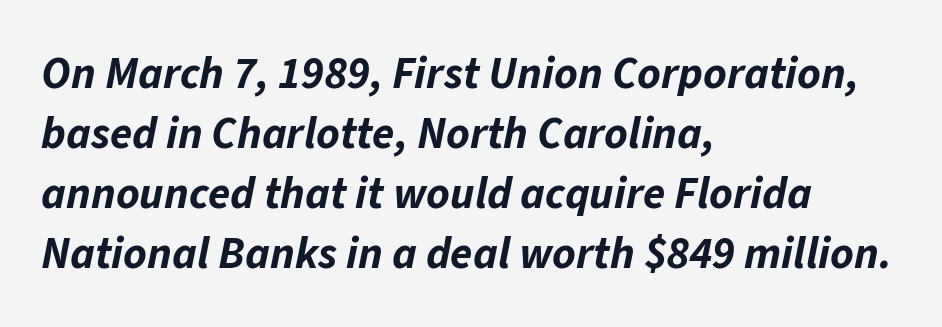
Here the glyphs are tracked normally, forming tight word shapes. Quick note: italic. The letters advance in unequal steps, a hallmark of proportional type. The typesetting leans heavy: a genuine bold. The typesetter chose a ragged-right arrangement here. In terms of leading, this rendering sits right in the middle.
